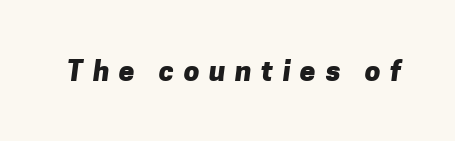
The image shows 28 px heavy sans-serif type; set unusually wide letter spacing (+0.34 em), not underlined; low stroke contrast and a medium x-height.
